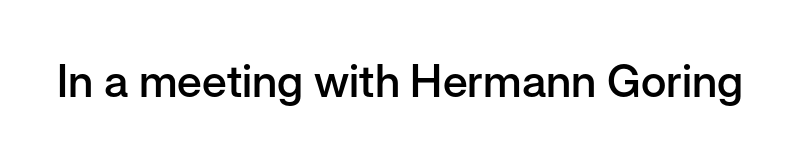
{"serif": "no", "italic": "no", "bold": "semi", "weight": "semibold", "width": "normal", "stroke_contrast": "low", "x_height": "medium", "monospaced": "no", "underline": "no", "letter_spacing": "normal", "letter_spacing_em": 0.0, "glyph_px": 45}
